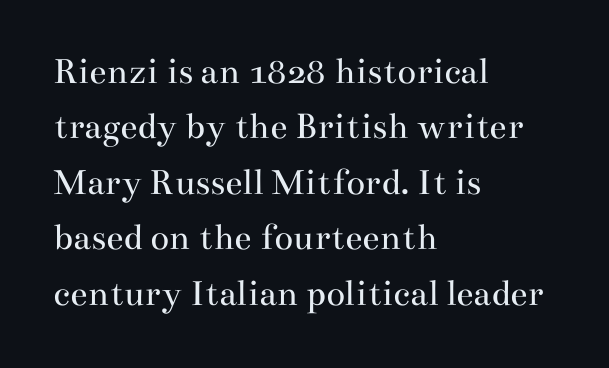
Q: Is the text bold? A: No.
Q: Is the text italic (slanted)? A: No, it is upright.
Q: Is the typeface a serif or a sans-serif typeface? A: Serif.
Q: Is the text underlined? A: No.
Q: How is the paragraph aligned? A: Left-aligned.
Q: Is the spacing between letters normal or unusually wide? A: Normal.
Q: Is the spacing between lines tight, normal or loose? A: Normal.
Q: Width (condensed, normal, or wide)? A: Wide.
Q: Stroke contrast? A: Medium.
Q: x-height? A: Small.
Q: Monospaced? A: No.
